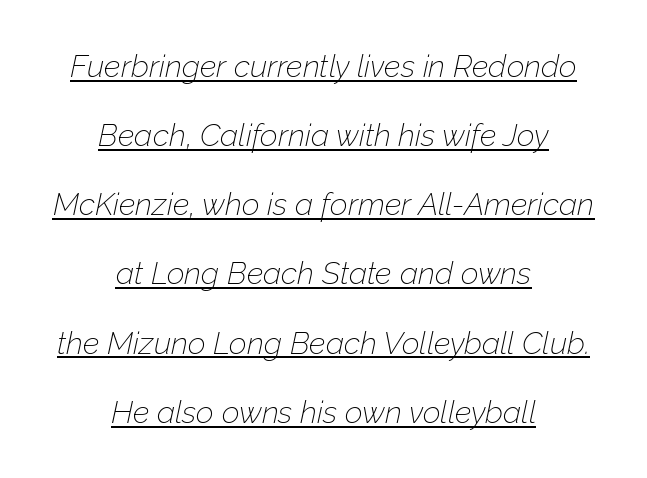
These lines are rendered in a variable-pitch font. Stroke mass is kept to a normal reading level or below. The letterforms sit shoulder to shoulder at normal distance. The text carries the slant typical of an italic or oblique font.
